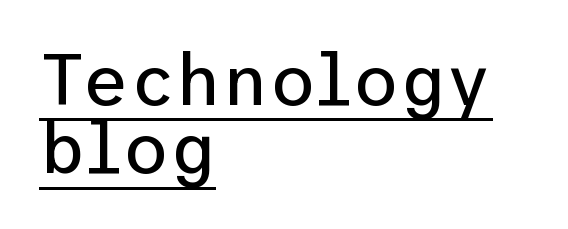
Q: Is the text bold? A: No.
Q: Is the text italic (slanted)? A: No, it is upright.
Q: Is the typeface a serif or a sans-serif typeface? A: Sans-serif.
Q: Is the text underlined? A: Yes.
Q: How is the paragraph aligned? A: Left-aligned.
Q: Is the spacing between letters normal or unusually wide? A: Normal.
Q: Is the spacing between lines tight, normal or loose? A: Tight.
Q: Width (condensed, normal, or wide)? A: Normal.
Q: Stroke contrast? A: Low.
Q: x-height? A: Medium.
